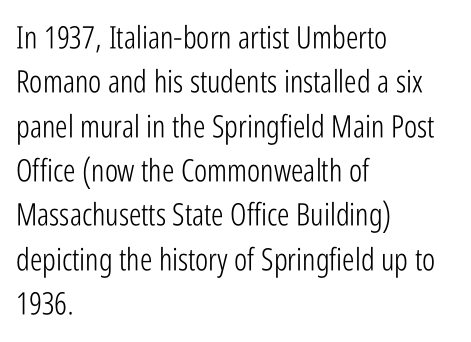
Each letter keeps its own natural width here, so spacing adapts to shape. Look at the bottom of the vertical strokes: they stop flat, with no serifs. Unlike italic type, these characters show no tilt at all. Leading: standard. The strip under each line holds only bare page.
